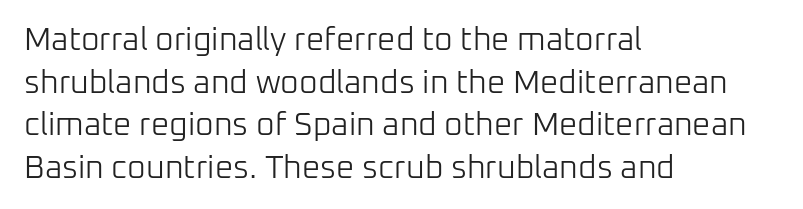
Underlining? Definitely not there. Visually the block forms a straight wall on the left and a jagged coastline on the right. Proportional: the letters do not fall into vertical columns. Horizontal bands of white between lines are of average thickness.
